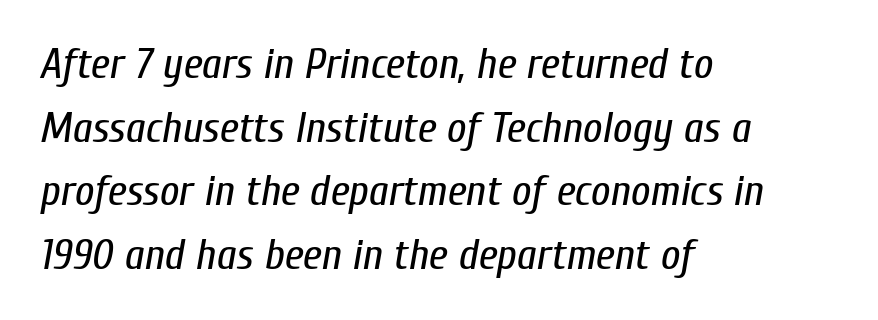
A normal amount of white space separates one row of letters from the next. Horizontally, the lines are justified to the leading edge only. Caption: standard tracking, unaltered. You could not count columns in this text — the font is proportionally spaced. Underline: absent.
